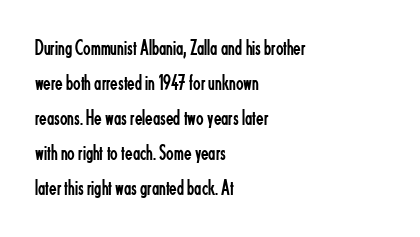
Q: Is the text bold? A: No.
Q: Is the text italic (slanted)? A: No, it is upright.
Q: Is the text underlined? A: No.
Q: How is the paragraph aligned? A: Left-aligned.
Q: Is the spacing between letters normal or unusually wide? A: Normal.
Q: Is the spacing between lines tight, normal or loose? A: Normal.
